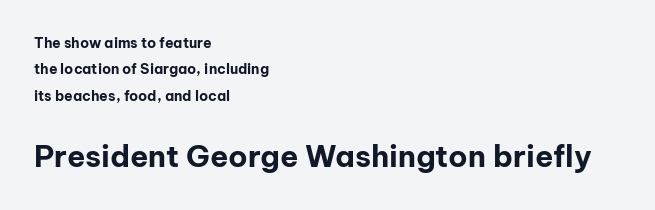
The rendering enlarges the type as you move from the upper chunk to the lower. Each letter's strokes conclude bluntly, with no projecting serifs. The ragged edge is on the right, which tells us the setting is flush left. Look at the tracking — it's just the regular setting, nothing added. The specimen omits any rule beneath the text block's lines.
